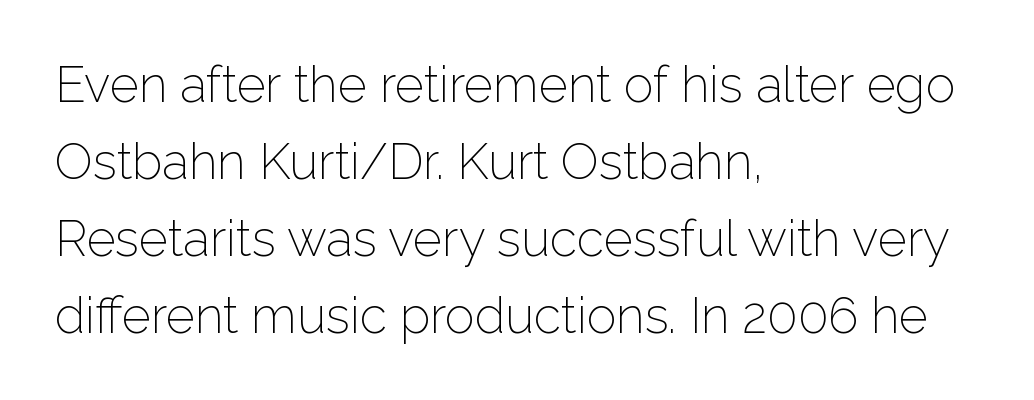
Regarding leading, the lines here are spaced in the standard way. A clean baseline with only descenders dipping below it. Characters remain perfectly vertical along every line. Compared with a typical body face, this is equally light or lighter still. The face used here is rendered with its standard letterfit. The passage shown is typed in a proportional face where columns would drift.
